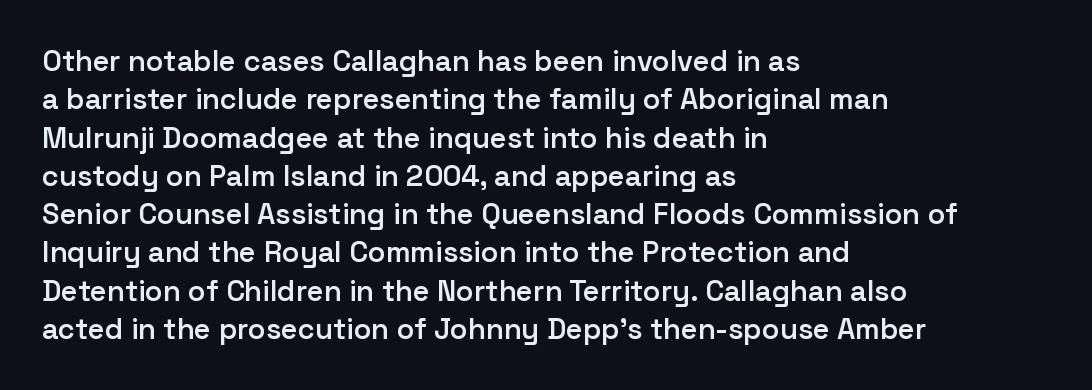
The image shows 29 px semibold sans-serif type, upright; set left-aligned, normal line spacing (1.32x), normal letter spacing, not underlined; low stroke contrast and a medium x-height.
